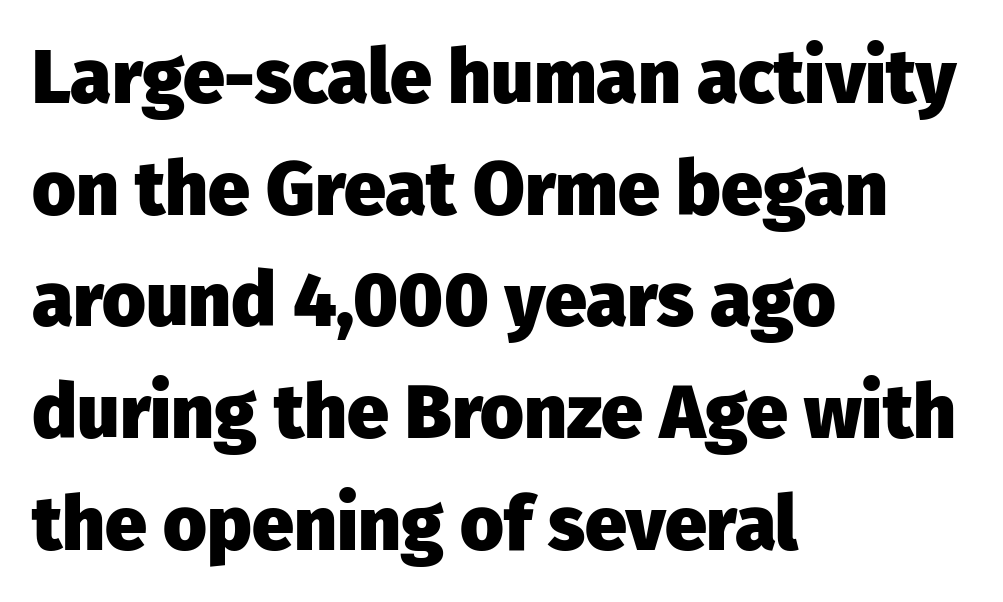
Q: Is the text bold? A: Yes.
Q: Is the text italic (slanted)? A: No, it is upright.
Q: Is the typeface a serif or a sans-serif typeface? A: Sans-serif.
Q: Is the text underlined? A: No.
Q: How is the paragraph aligned? A: Left-aligned.
Q: Is the spacing between letters normal or unusually wide? A: Normal.
Q: Is the spacing between lines tight, normal or loose? A: Normal.
Q: Width (condensed, normal, or wide)? A: Normal.
Q: Stroke contrast? A: Low.
Q: x-height? A: Medium.
Q: Monospaced? A: No.
